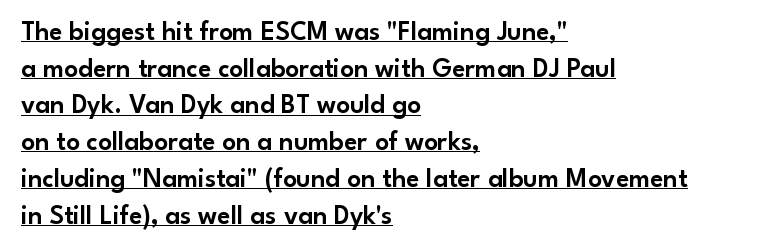
{"italic": "no", "underline": "yes", "align": "left", "line_spacing": "normal", "line_spacing_ratio": 1.36, "letter_spacing": "normal", "letter_spacing_em": 0.0, "glyph_px": 27}
